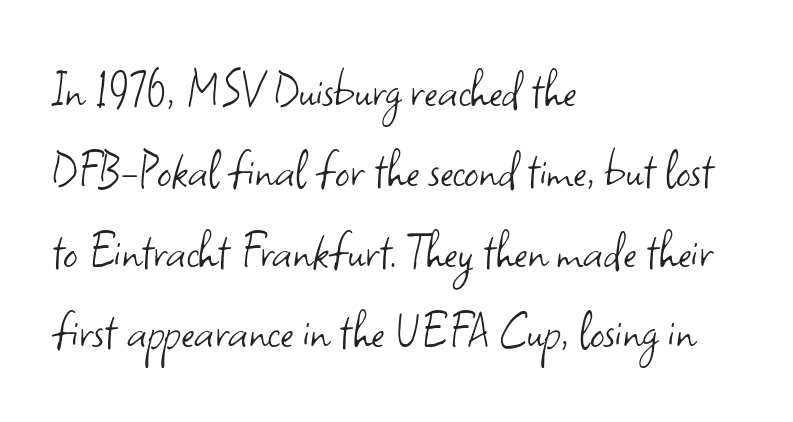
{"serif": "no", "bold": "no", "weight": "light", "width": "normal", "stroke_contrast": "low", "x_height": "small", "monospaced": "no", "underline": "no", "align": "left", "line_spacing": "normal", "line_spacing_ratio": 1.41, "letter_spacing": "normal", "letter_spacing_em": 0.0, "glyph_px": 57}
